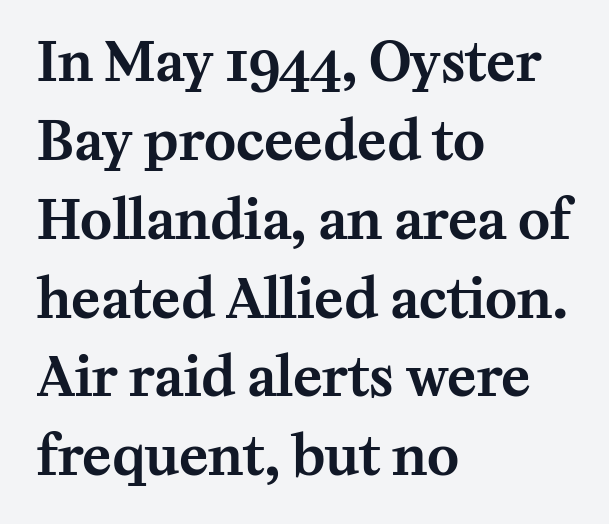
The image shows 54 px serif type, upright; set left-aligned, normal line spacing (1.46x), normal letter spacing, not underlined; medium stroke contrast and a medium x-height.
